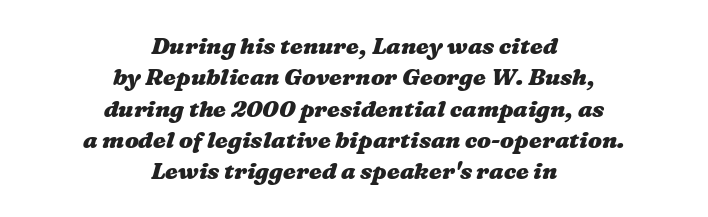
{"bold": "yes", "underline": "no", "align": "center", "line_spacing": "normal", "line_spacing_ratio": 1.36, "letter_spacing": "normal", "letter_spacing_em": 0.0, "glyph_px": 23}
